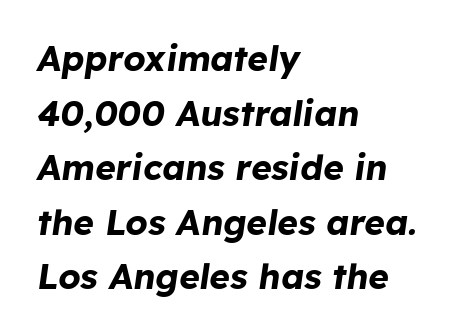
The image shows 35 px bold type, italic (leaning right); set left-aligned, normal line spacing (1.56x), normal letter spacing, not underlined; low stroke contrast and a medium x-height.
